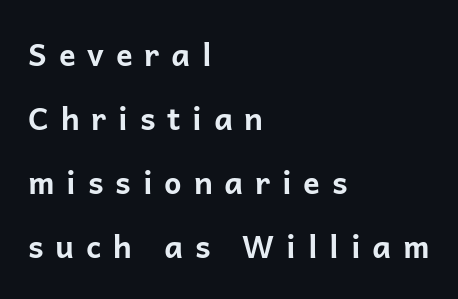
Font category for this specimen: sans-serif. The tracking jumps out immediately: characters are airy and widely separated. A student would call this left alignment; a typographer would say flush left, rag right. Horizontal bands of white between lines are thick stripes. Note the varied advance widths — an 'i' is clearly narrower than an 'm'.
